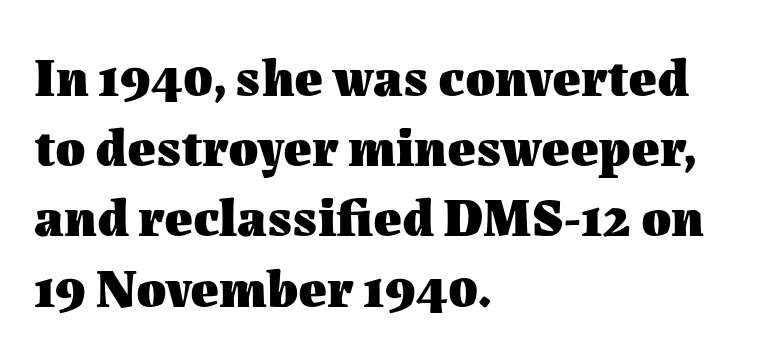
Baseline-to-baseline distance is the conventional proportion of letter height. Horizontally, the lines are justified to the leading edge only. Caption: standard tracking, unaltered. The letters advance in unequal steps, a hallmark of proportional type. Vertical strokes here are truly vertical. Underline: absent.
